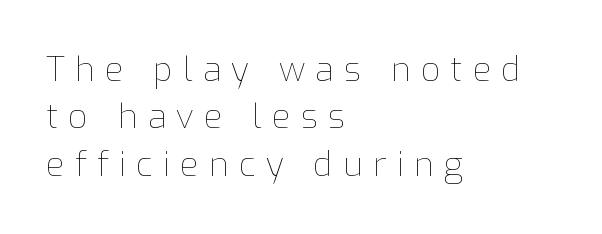
The image shows 34 px thin type, upright; set left-aligned, normal line spacing (1.39x), unusually wide letter spacing (+0.3 em), not underlined; low stroke contrast and a medium x-height.
